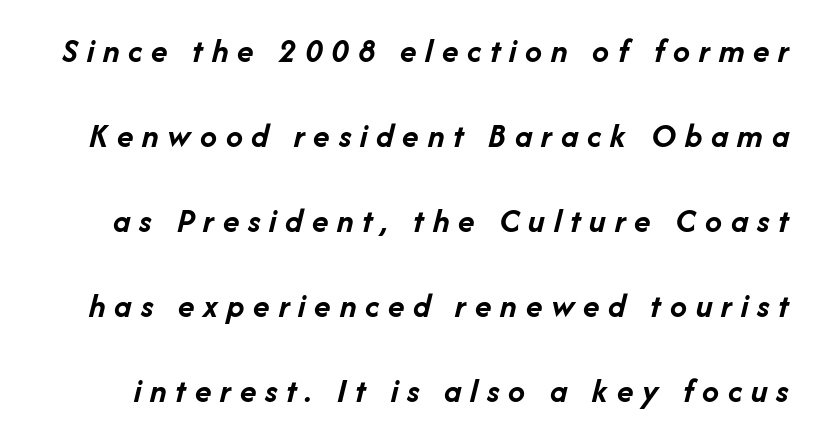
Q: Is the text bold? A: Yes.
Q: Is the text italic (slanted)? A: Yes, it leans right by about 14 degrees.
Q: Is the text underlined? A: No.
Q: Is the spacing between letters normal or unusually wide? A: Unusually wide.
Q: Is the spacing between lines tight, normal or loose? A: Loose.
Q: Width (condensed, normal, or wide)? A: Normal.
Q: Stroke contrast? A: Low.
Q: x-height? A: Medium.
Q: Monospaced? A: No.
